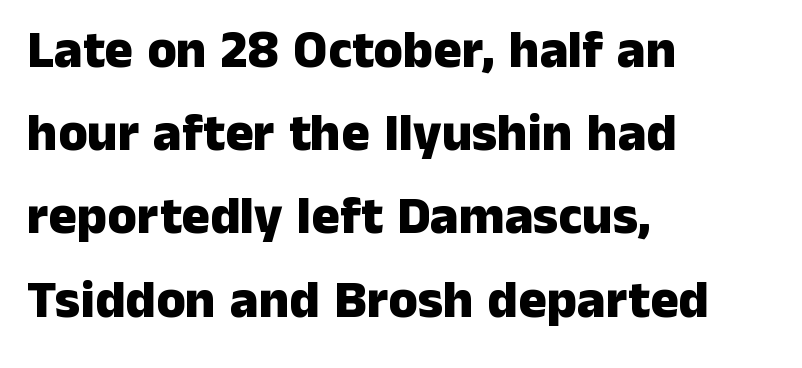
{"serif": "no", "italic": "no", "bold": "yes", "weight": "heavy", "width": "normal", "stroke_contrast": "low", "x_height": "medium", "monospaced": "no", "underline": "no", "align": "left", "line_spacing": "normal", "line_spacing_ratio": 1.57, "letter_spacing": "normal", "letter_spacing_em": 0.0, "glyph_px": 53}
